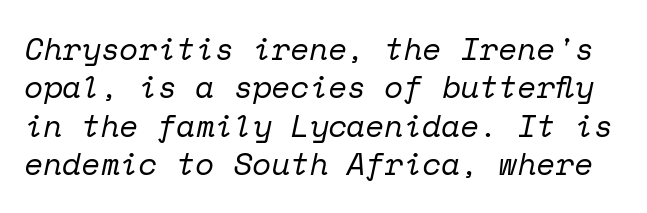
{"serif": "yes", "italic": "yes", "lean": "right", "slant_degrees": 12, "bold": "no", "weight": "regular", "width": "normal", "stroke_contrast": "low", "x_height": "medium", "monospaced": "yes", "underline": "no", "line_spacing_ratio": 1.24, "letter_spacing": "normal", "letter_spacing_em": 0.0, "glyph_px": 31}
